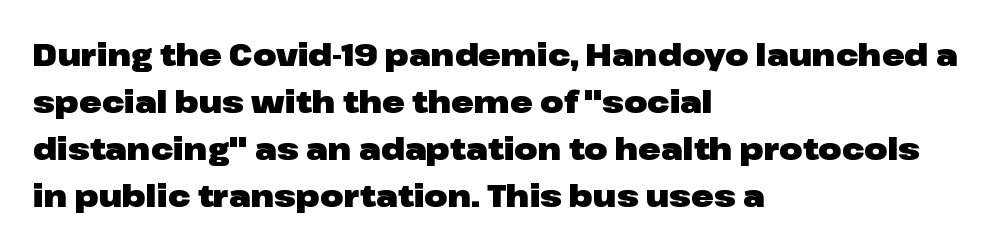
Glyph-to-glyph distance matches everyday printed text. This rendering employs a face without finishing strokes, i.e., a sans-serif. Plenty of ink on the page — the face is bold. Is there any slant? The stems are plumb. Honestly, there is no underline to notice here at all. A classic flush-left, rag-right setting is used for this passage.
